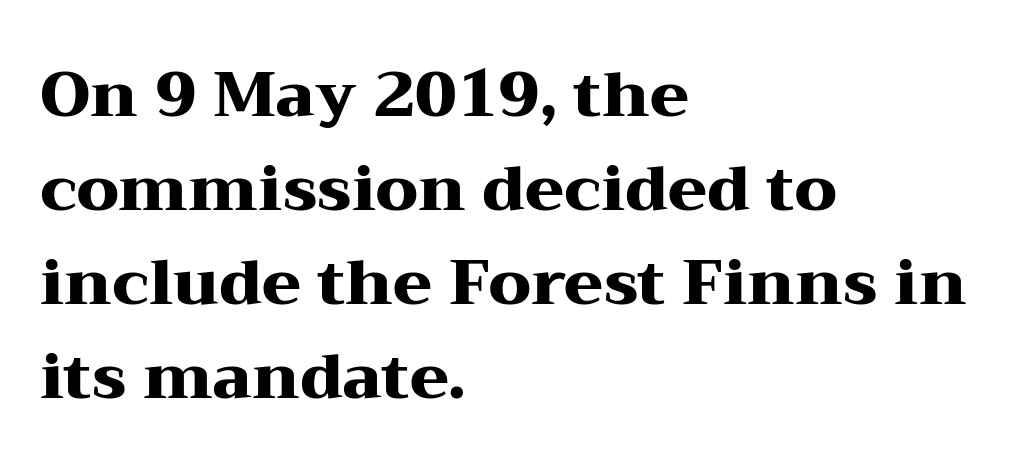
The image shows 63 px heavy, wide serif type, upright; set left-aligned, normal line spacing (1.49x), normal letter spacing, not underlined; medium stroke contrast and a medium x-height.
